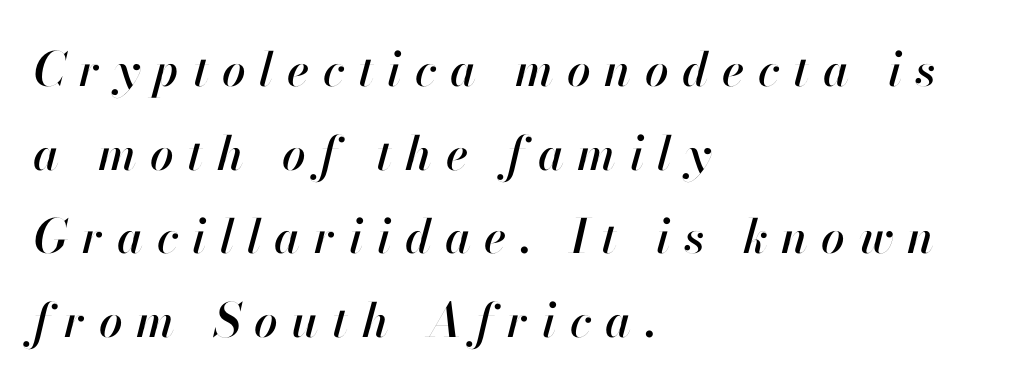
Q: Is the text italic (slanted)? A: Yes, it leans right by about 13 degrees.
Q: Is the text underlined? A: No.
Q: How is the paragraph aligned? A: Left-aligned.
Q: Is the spacing between letters normal or unusually wide? A: Unusually wide.
Q: Width (condensed, normal, or wide)? A: Normal.
Q: Stroke contrast? A: High.
Q: x-height? A: Small.
Q: Monospaced? A: No.
